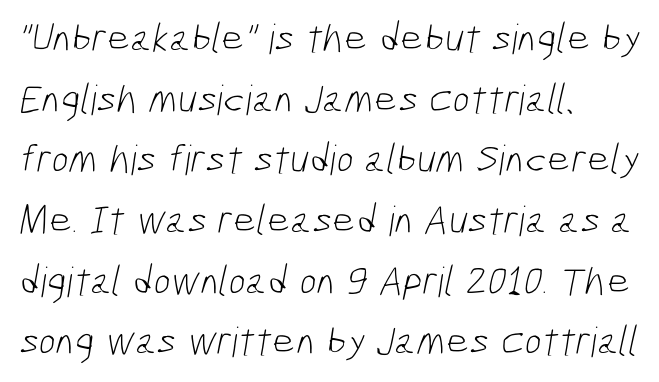
Caption: face not bold, strokes unweighted. Honestly, the letter spacing is just normal — you wouldn't notice it. Glance below the letters and you will spot only blank space. Spacing verdict: proportional, widths tailored to each character. The text was rendered using a sans face with plain stroke endings.
